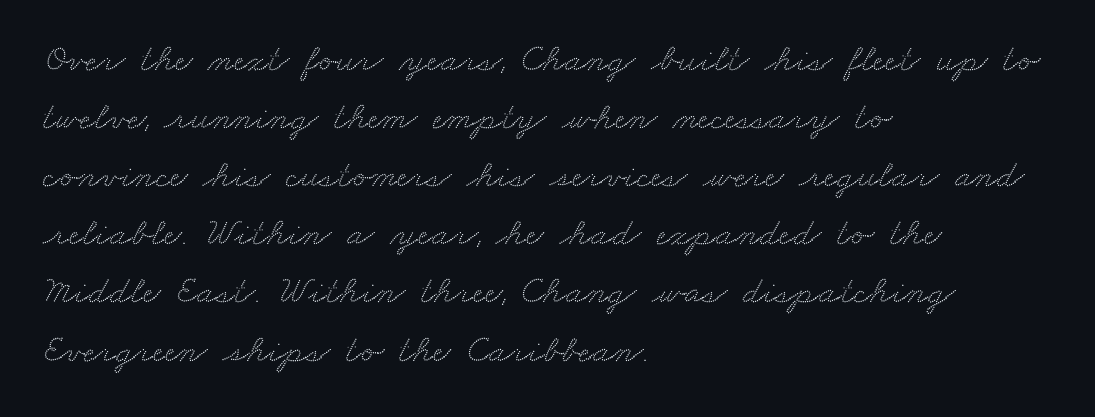
These lines sit exactly where default settings would place them. Think of a printed novel: that variable character pitch is what you see here. This rendering features lettering with no underline. The gaps between neighbouring characters are ordinary and unremarkable. Type style note: has serifs. Compared with a centered layout, this one pins lines to the left instead.
